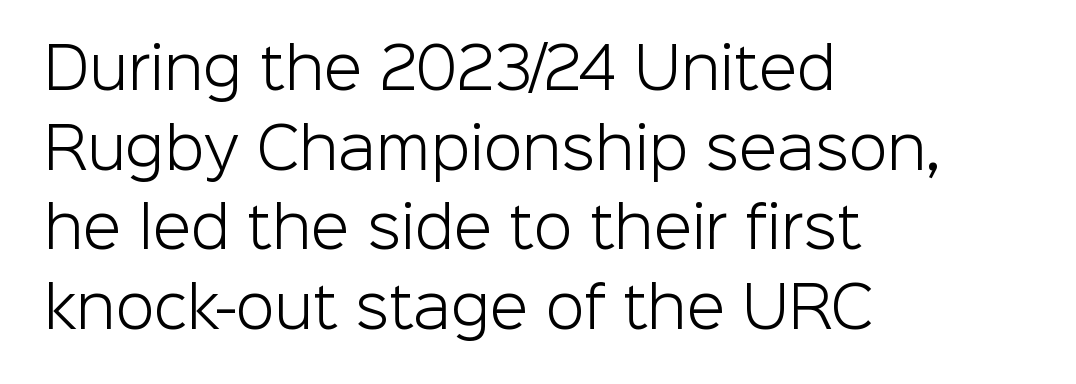
{"serif": "no", "italic": "no", "bold": "no", "weight": "light", "width": "normal", "stroke_contrast": "low", "x_height": "medium", "monospaced": "no", "underline": "no", "align": "left", "line_spacing": "normal", "line_spacing_ratio": 1.42, "letter_spacing": "normal", "letter_spacing_em": 0.0, "glyph_px": 56}
